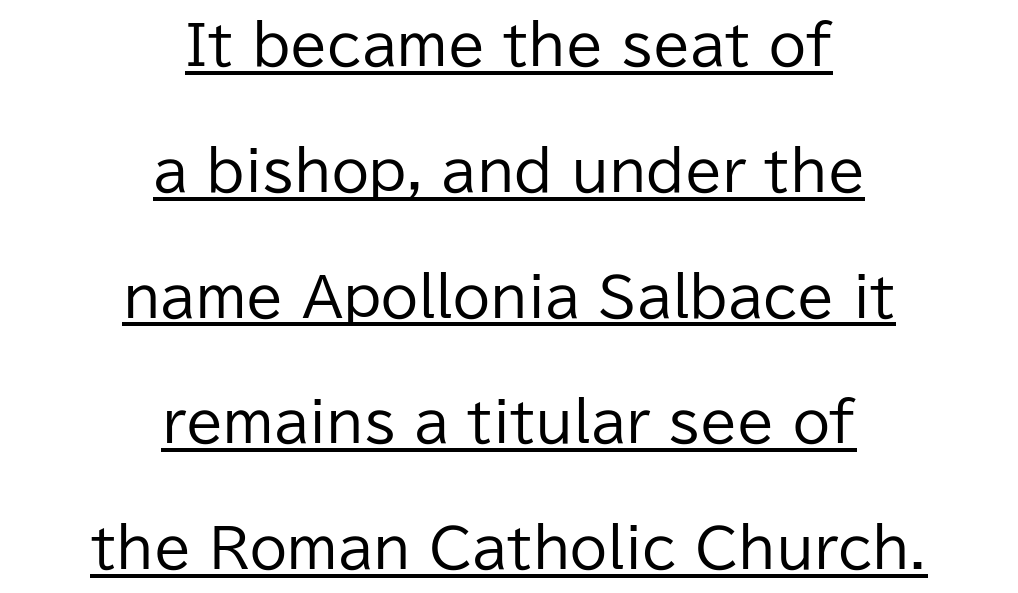
The image shows 54 px regular-weight sans-serif type, upright; set centered, loose line spacing (2.33x), normal letter spacing, underlined; low stroke contrast and a medium x-height.
